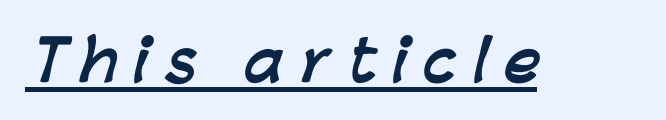
{"serif": "no", "bold": "yes", "weight": "semibold", "width": "normal", "stroke_contrast": "low", "x_height": "medium", "monospaced": "no", "underline": "yes", "letter_spacing": "wide", "letter_spacing_em": 0.29, "glyph_px": 56}
